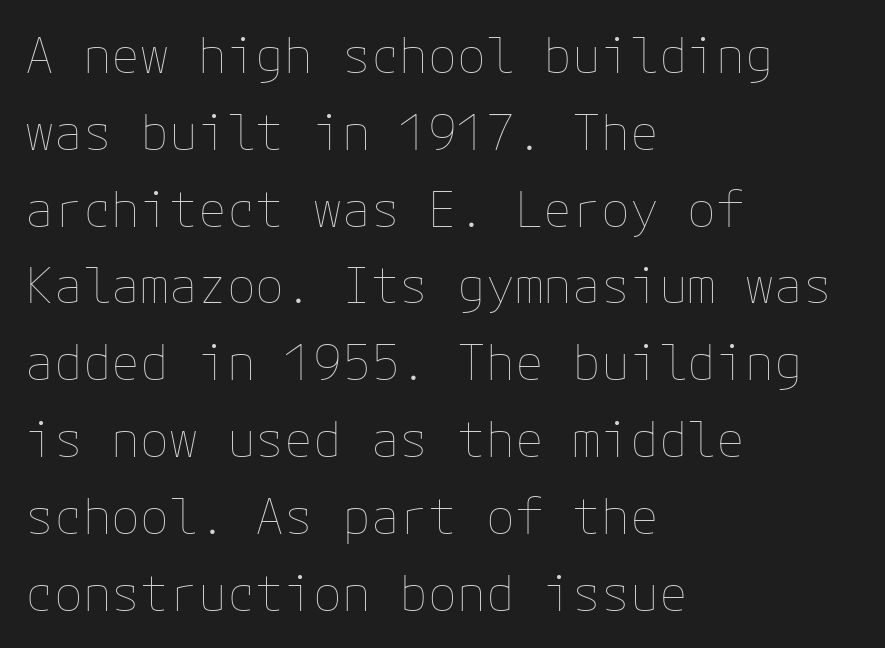
{"italic": "no", "bold": "no", "weight": "thin", "width": "normal", "stroke_contrast": "low", "x_height": "medium", "underline": "no", "align": "left", "line_spacing": "normal", "line_spacing_ratio": 1.6, "letter_spacing": "normal", "letter_spacing_em": 0.0, "glyph_px": 48}
